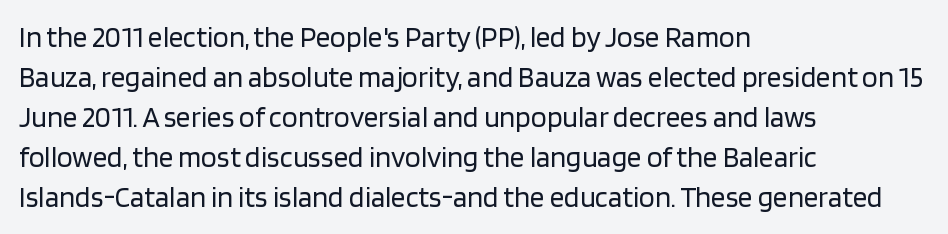
{"serif": "no", "italic": "no", "bold": "no", "weight": "regular", "width": "normal", "stroke_contrast": "low", "x_height": "large", "monospaced": "no", "underline": "no", "align": "left", "line_spacing": "normal", "line_spacing_ratio": 1.38, "letter_spacing": "normal", "letter_spacing_em": 0.0, "glyph_px": 29}
